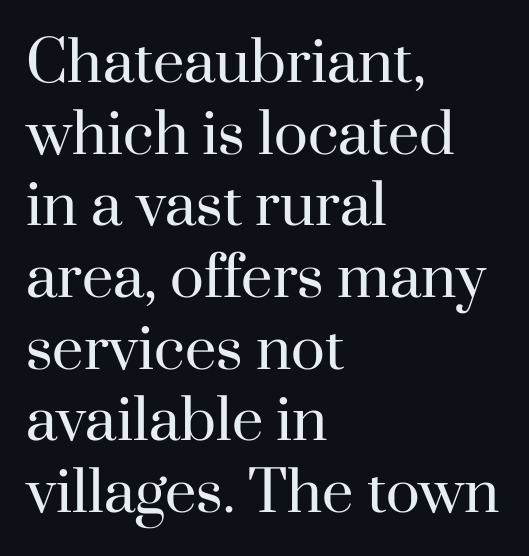
Vertical spacing — default. Rule under the text: the space is simply empty. The font's upright variant was chosen for this text. Check where the strokes stop: tiny serifs finish them off. The weight tops out at a normal text grade. These lines are set flush left with a ragged right edge.
